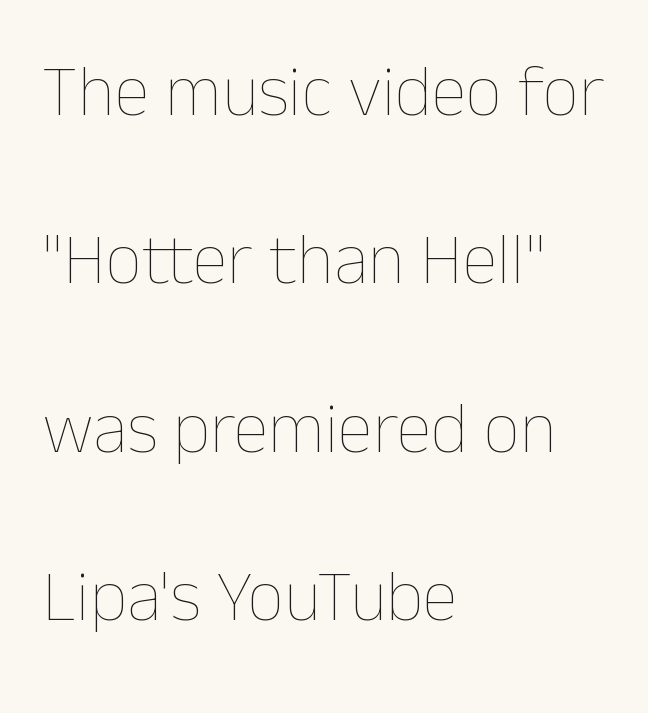
{"italic": "no", "bold": "no", "weight": "thin", "width": "normal", "stroke_contrast": "low", "x_height": "medium", "monospaced": "no", "underline": "no", "align": "left", "line_spacing": "loose", "line_spacing_ratio": 2.34, "letter_spacing": "normal", "letter_spacing_em": 0.0, "glyph_px": 72}
